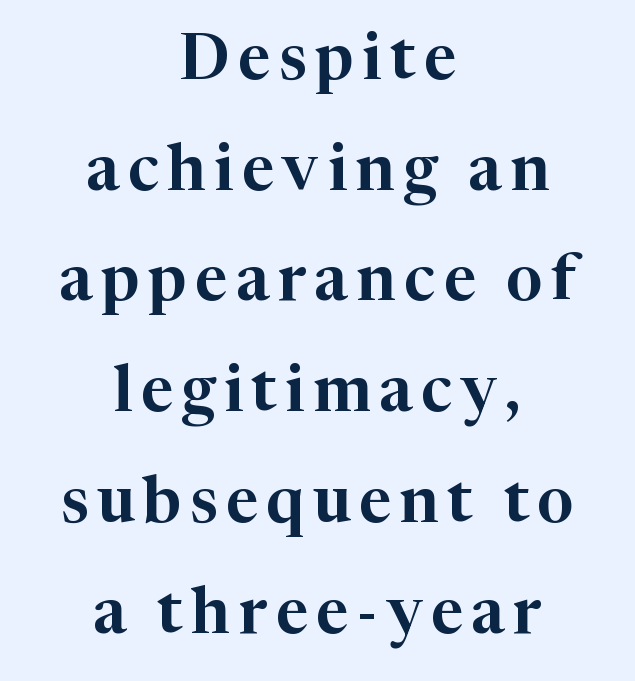
Q: Is the text italic (slanted)? A: No, it is upright.
Q: Is the typeface a serif or a sans-serif typeface? A: Serif.
Q: Is the text underlined? A: No.
Q: How is the paragraph aligned? A: Centered.
Q: Width (condensed, normal, or wide)? A: Normal.
Q: Stroke contrast? A: High.
Q: x-height? A: Medium.
Q: Monospaced? A: No.
